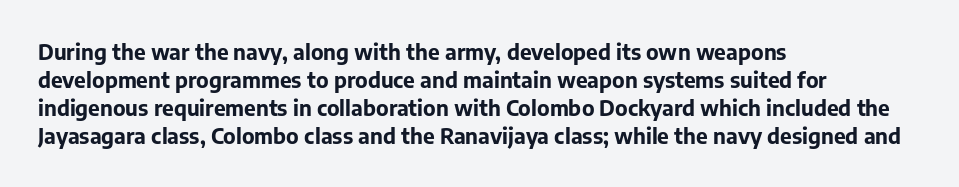
{"italic": "no", "bold": "yes", "underline": "no", "align": "left", "line_spacing": "normal", "line_spacing_ratio": 1.33, "letter_spacing": "normal", "letter_spacing_em": 0.0, "glyph_px": 21}
